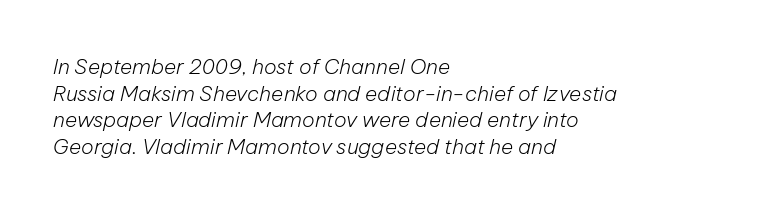
The image shows 21 px text type, italic (leaning right); set left-aligned, normal line spacing (1.27x), normal letter spacing, not underlined.
